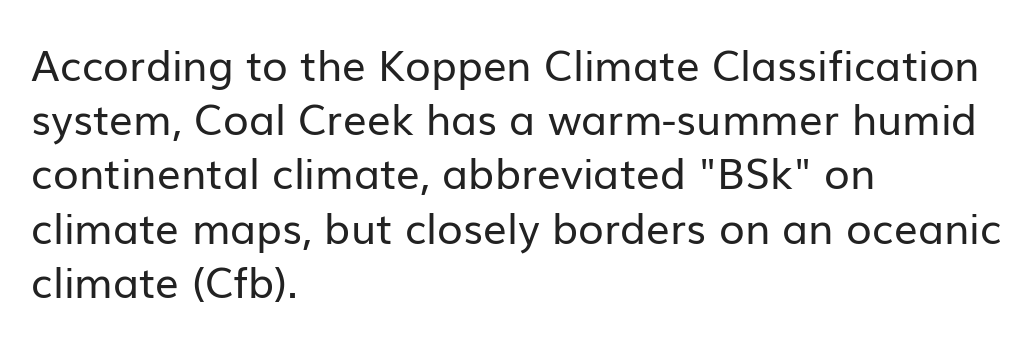
{"serif": "no", "italic": "no", "bold": "no", "weight": "regular", "width": "normal", "stroke_contrast": "low", "x_height": "medium", "monospaced": "no", "underline": "no", "align": "left", "line_spacing": "normal", "line_spacing_ratio": 1.29, "letter_spacing": "normal", "letter_spacing_em": 0.0, "glyph_px": 42}
